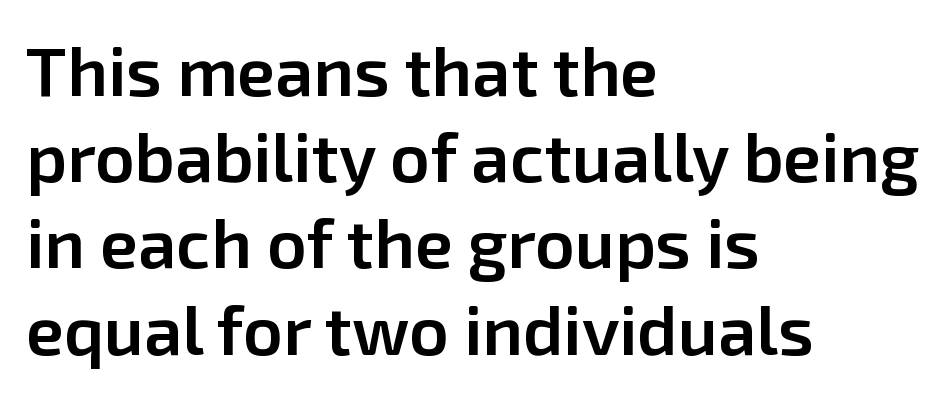
This sample is left-justified, so line endings fall wherever the words run out. Character widths vary here, with narrow letters taking less room than wide ones. In terms of weight, the rendering is demibold, just under bold. Examine the stroke ends and you'll find no serifs. Type without underlining.
